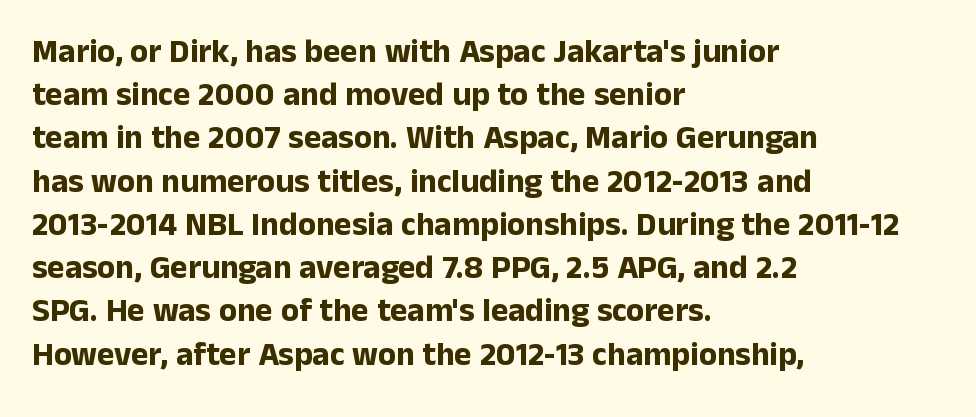
Observe the absence of serifs on each vertical stroke in this sample. Default kerning and tracking; the words read as compact shapes. Each letter keeps its own natural width here, so spacing adapts to shape. Heavy, bold letterforms.
